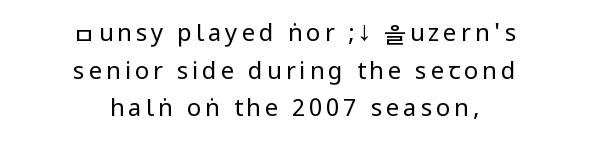
Q: Is the text bold? A: No.
Q: Is the text italic (slanted)? A: No, it is upright.
Q: Is the text underlined? A: No.
Q: How is the paragraph aligned? A: Centered.
Q: Is the spacing between lines tight, normal or loose? A: Normal.
